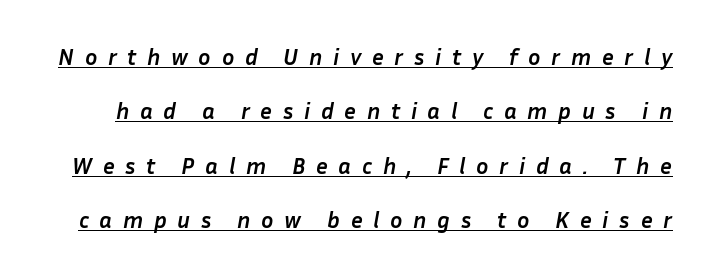
{"italic": "yes", "lean": "right", "slant_degrees": 10, "bold": "yes", "underline": "yes", "line_spacing": "loose", "line_spacing_ratio": 2.36, "letter_spacing": "wide", "letter_spacing_em": 0.46, "glyph_px": 23}
